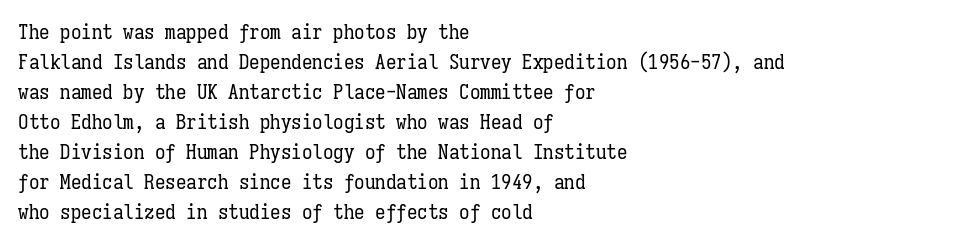
Compared with typical body copy, the letter spacing here is the same. The text block is weighted toward the left margin, trailing off unevenly rightward. The foot of each line stays bare and open. Evenly set lines give the paragraph a standard silhouette. Stroke thickness stays within the range of a standard reading face or lighter.
